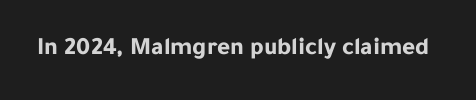
{"italic": "no", "bold": "yes", "underline": "no", "letter_spacing": "normal", "letter_spacing_em": 0.0, "glyph_px": 25}
